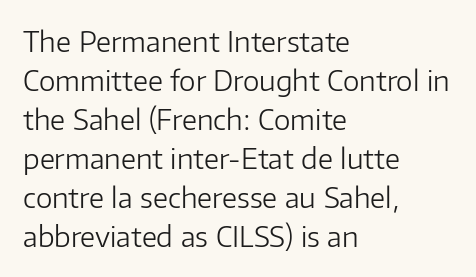
The image shows 28 px light sans-serif type, upright; set left-aligned, normal line spacing (1.39x), normal letter spacing, not underlined; low stroke contrast and a medium x-height.
